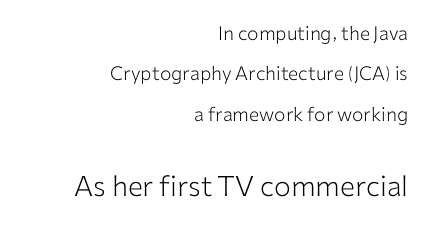
The image shows 28 px light sans-serif type, upright; set right-aligned, loose line spacing (2.13x), normal letter spacing, not underlined; the second (bottom) block is 1.47x larger; low stroke contrast and a medium x-height.
